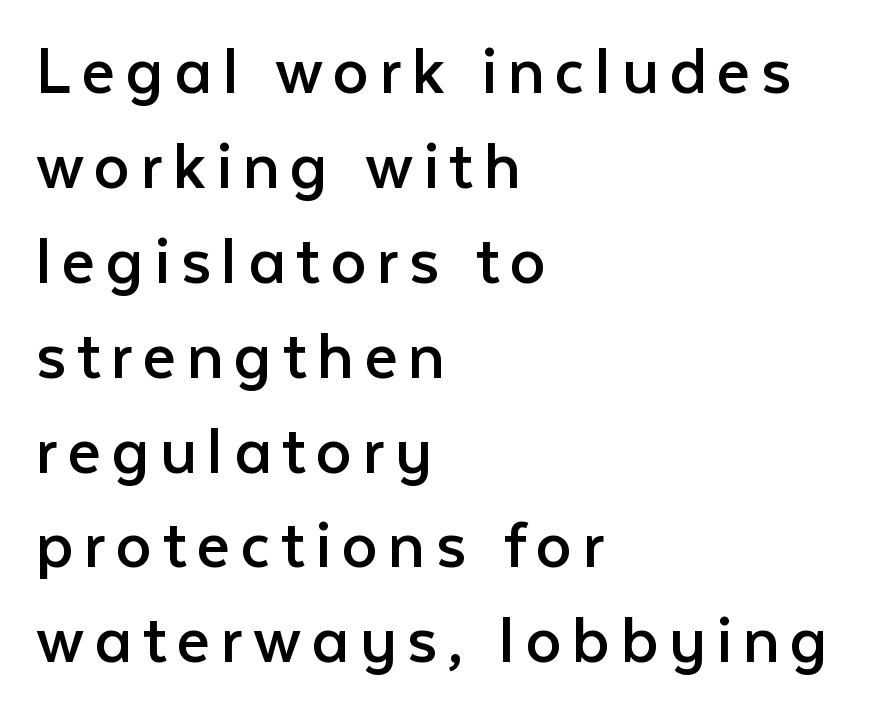
{"serif": "no", "italic": "no", "bold": "no", "weight": "regular", "width": "normal", "stroke_contrast": "low", "x_height": "medium", "monospaced": "no", "underline": "no", "align": "left", "line_spacing": "normal", "line_spacing_ratio": 1.3, "glyph_px": 73}
